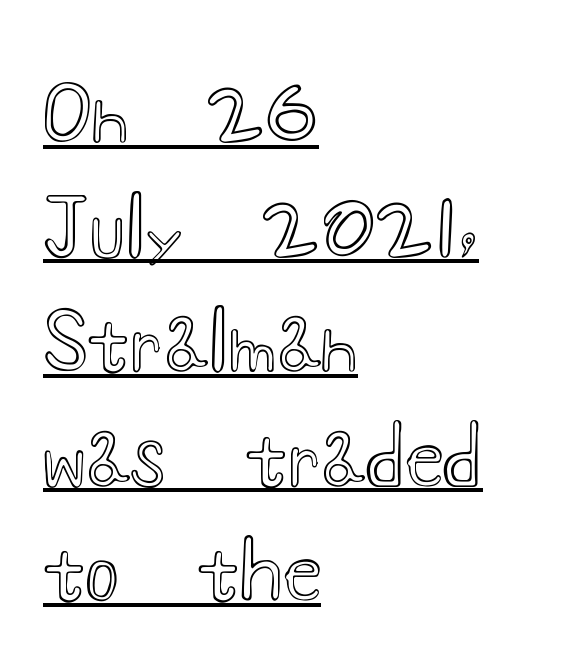
The image shows 79 px wide type, upright; set left-aligned, normal line spacing (1.45x), normal letter spacing, underlined; a small x-height.
